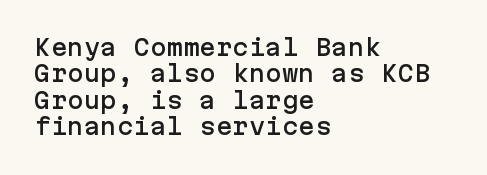
{"italic": "no", "underline": "no", "align": "left", "line_spacing_ratio": 1.2, "letter_spacing": "normal", "letter_spacing_em": 0.0, "glyph_px": 22}
